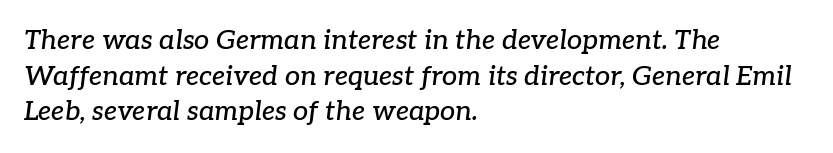
The image shows 27 px text type, italic (leaning right); set left-aligned, normal line spacing (1.32x), normal letter spacing, not underlined.
